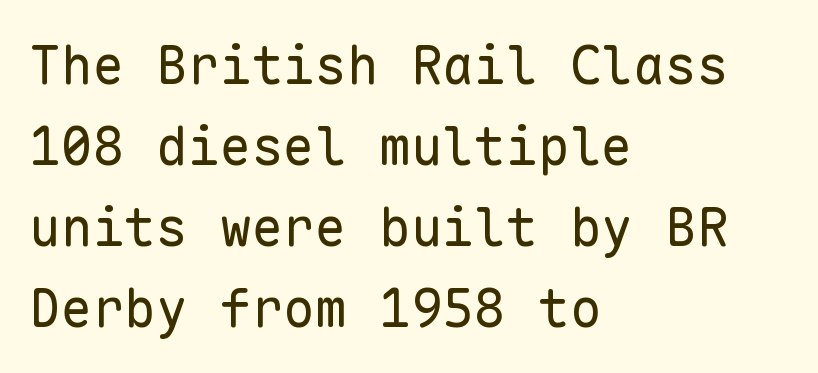
Observe the ordinary spacing: letters are neighbours, not strangers. Words float on clear page, feet unadorned. Nope, not italic — everything's standing straight. Whoever set this chose a conventional vertical rhythm. Examine the stroke ends and you'll find no serifs.
